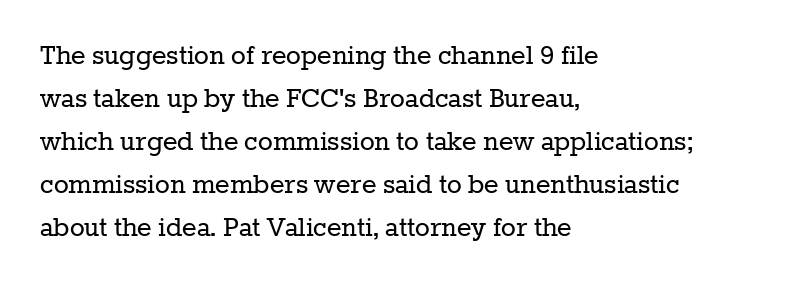
A classic flush-left, rag-right setting is used for this passage. In terms of posture, this sample is upright. Check where the strokes stop: tiny serifs finish them off. Heaviness? Minimal to ordinary, like unemphasized prose. Does the leading feel generous? No, just average. Nobody drew a line under any word here.
